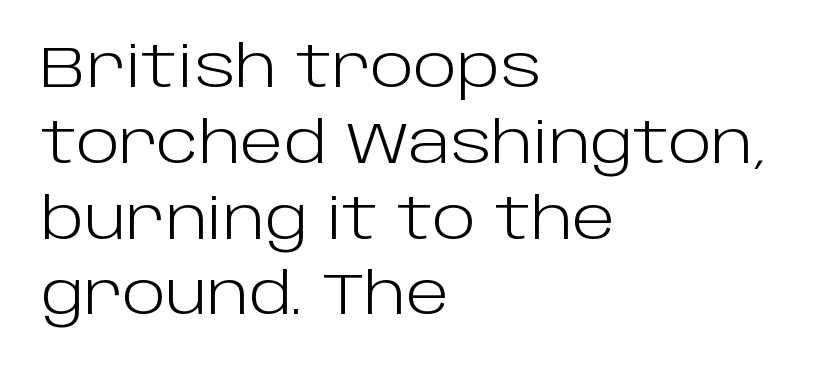
The image shows 57 px light sans-serif type, upright; set left-aligned, normal line spacing (1.33x), normal letter spacing, not underlined; low stroke contrast and a large x-height.
